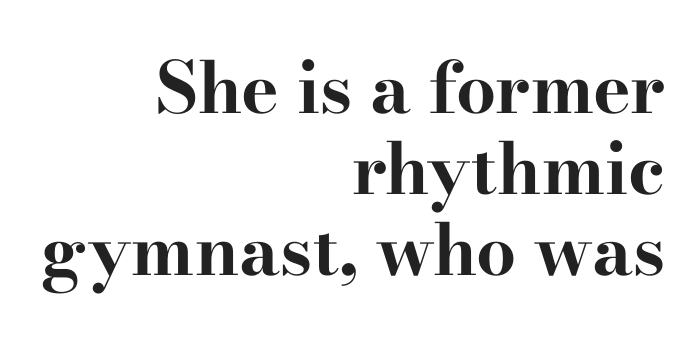
The image shows 71 px bold, wide serif type, upright; set right-aligned, tight line spacing (1.14x), normal letter spacing, not underlined; high stroke contrast and a small x-height.
